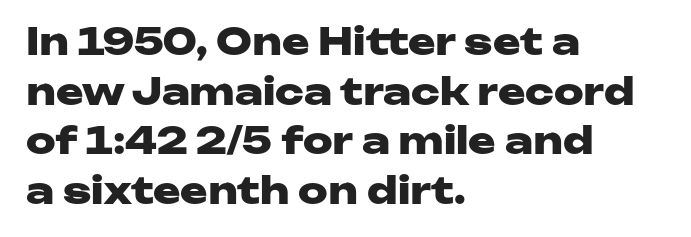
The image shows 37 px heavy, wide sans-serif type, upright; set left-aligned, normal line spacing (1.34x), normal letter spacing, not underlined; low stroke contrast and a medium x-height.
